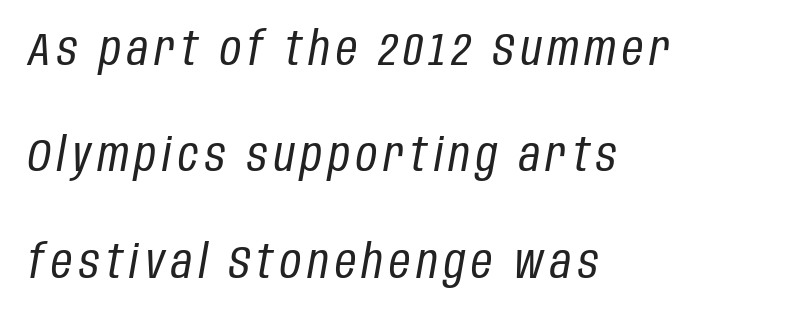
The image shows 46 px regular-weight, condensed type, italic (leaning right); set left-aligned, loose line spacing (2.31x), not underlined; low stroke contrast and a large x-height.
